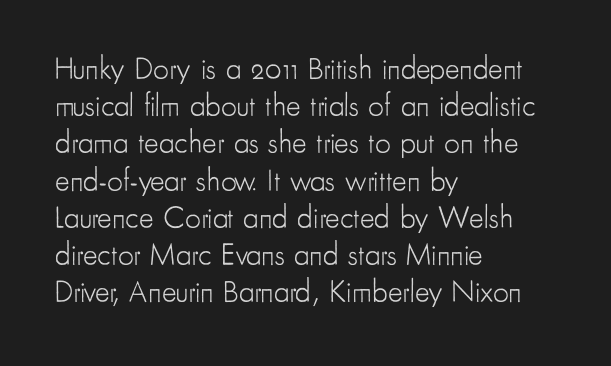
Q: Is the text bold? A: No.
Q: Is the text italic (slanted)? A: No, it is upright.
Q: Is the typeface a serif or a sans-serif typeface? A: Sans-serif.
Q: Is the text underlined? A: No.
Q: How is the paragraph aligned? A: Left-aligned.
Q: Is the spacing between letters normal or unusually wide? A: Normal.
Q: Width (condensed, normal, or wide)? A: Condensed.
Q: Stroke contrast? A: Low.
Q: x-height? A: Small.
Q: Monospaced? A: No.
